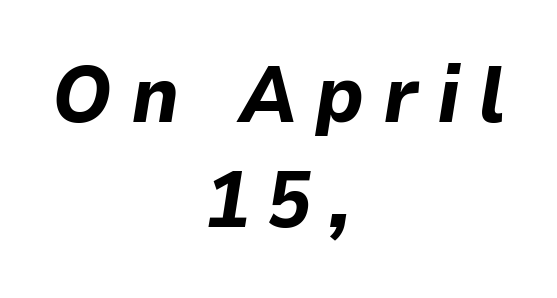
Q: Is the text bold? A: Yes.
Q: Is the text italic (slanted)? A: Yes, it leans right by about 9 degrees.
Q: Is the text underlined? A: No.
Q: How is the paragraph aligned? A: Centered.
Q: Is the spacing between letters normal or unusually wide? A: Unusually wide.
Q: Is the spacing between lines tight, normal or loose? A: Normal.
Q: Width (condensed, normal, or wide)? A: Normal.
Q: Stroke contrast? A: Low.
Q: x-height? A: Medium.
Q: Monospaced? A: No.
